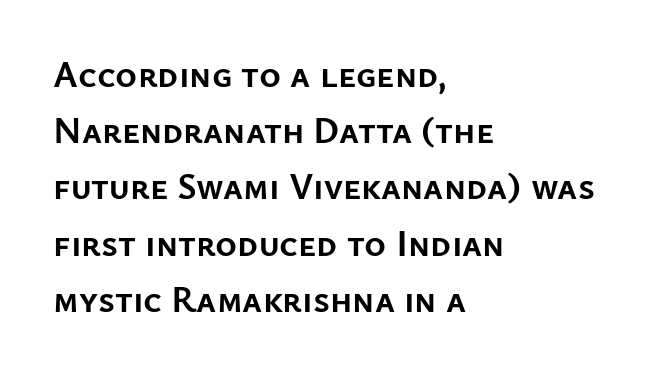
The image shows 37 px semibold sans-serif type, upright; set left-aligned, normal line spacing (1.52x), normal letter spacing, not underlined; low stroke contrast and a medium x-height.
